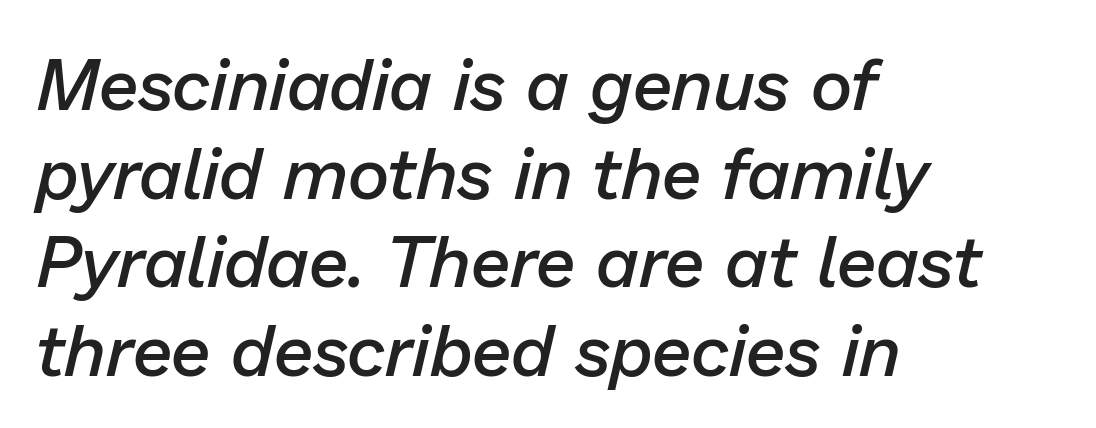
{"italic": "yes", "lean": "right", "slant_degrees": 13, "bold": "semi", "weight": "semibold", "width": "normal", "stroke_contrast": "low", "x_height": "medium", "monospaced": "no", "underline": "no", "align": "left", "line_spacing_ratio": 1.23, "letter_spacing": "normal", "letter_spacing_em": 0.0, "glyph_px": 72}
